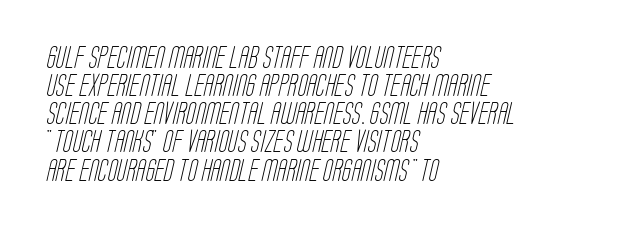
The strokes are not fattened; the text isn't bold. The rendering uses a moderate line-height, typical for paragraphs. The face used here is rendered with its standard letterfit. Type without underlining.
